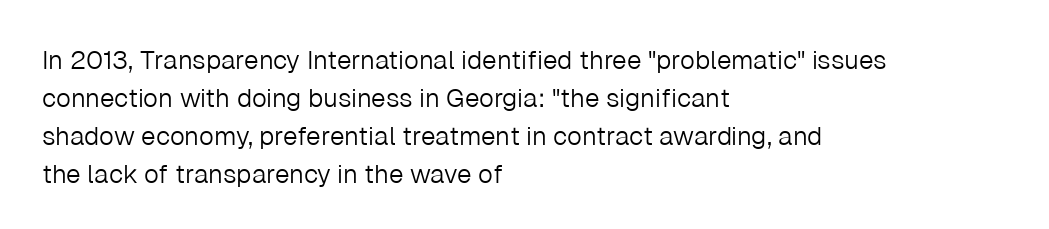
Q: Is the text bold? A: No.
Q: Is the text italic (slanted)? A: No, it is upright.
Q: Is the text underlined? A: No.
Q: How is the paragraph aligned? A: Left-aligned.
Q: Is the spacing between letters normal or unusually wide? A: Normal.
Q: Is the spacing between lines tight, normal or loose? A: Normal.
